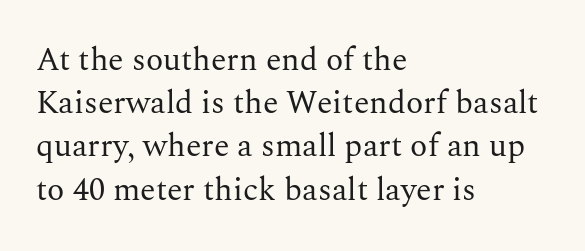
{"serif": "yes", "italic": "no", "bold": "no", "weight": "regular", "width": "normal", "stroke_contrast": "medium", "x_height": "medium", "monospaced": "no", "underline": "no", "align": "left", "line_spacing": "normal", "line_spacing_ratio": 1.35, "letter_spacing": "normal", "letter_spacing_em": 0.0, "glyph_px": 32}
